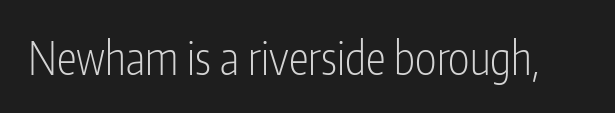
The image shows 45 px light, condensed sans-serif type, upright; set normal letter spacing, not underlined; low stroke contrast and a medium x-height.
